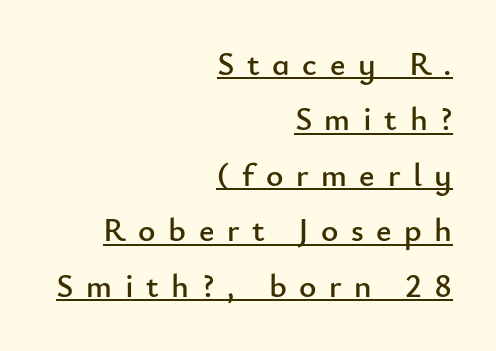
Designer's note — italics off, roman on. Underlined type. This rendering uses right alignment, leaving the left contour irregular. Notice how descenders clear the ascenders below comfortably — that's standard leading. Observe the wide spacing: letters keep a clear distance from each other.
